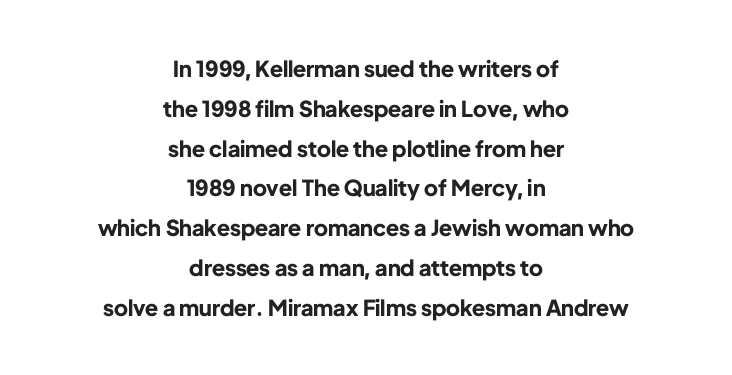
Nothing unusual about the tracking: characters are spaced as the font intends. Does the copy run flush right? No — it is centered line by line. The typography opts for an upright posture over an oblique one. Weight: bold. This rendering features lettering with no underline.
